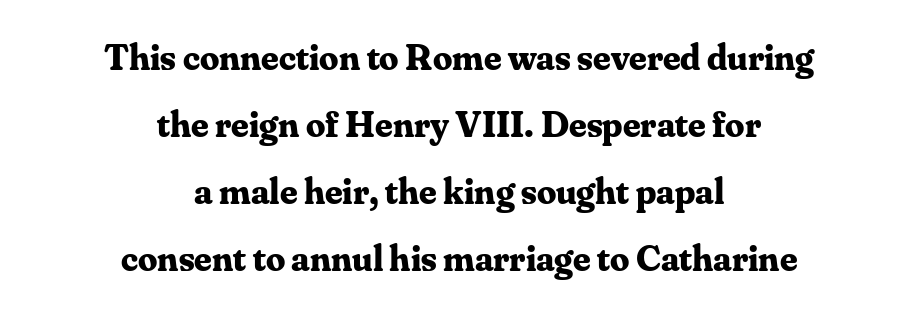
The image shows 38 px bold serif type, upright; set centered, line spacing 1.76x, normal letter spacing, not underlined; medium stroke contrast and a small x-height.
